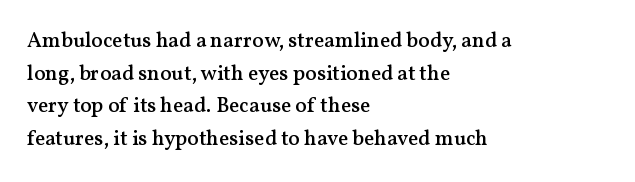
{"italic": "no", "bold": "semi", "underline": "no", "align": "left", "line_spacing": "normal", "line_spacing_ratio": 1.55, "letter_spacing": "normal", "letter_spacing_em": 0.0, "glyph_px": 21}
